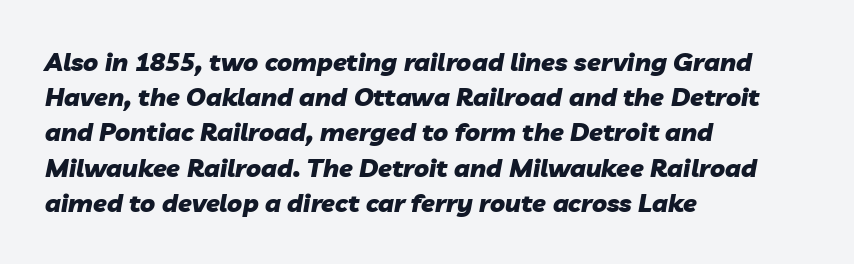
If you drew a ruler down the left edge, every line would touch it. The rows are spaced the way most documents space them. Heavy-handed strokes throughout: this text is bold. These lines keep a tight, regular rhythm from letter to letter. The rendering applies a slant to the glyphs. The foot of each line stays bare and open.
